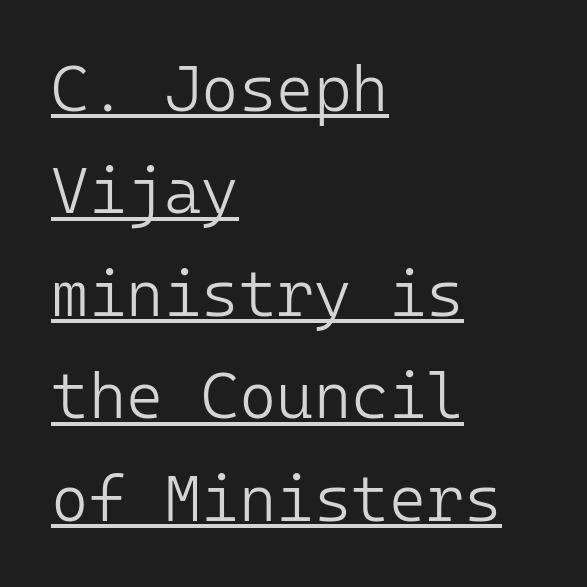
Q: Is the text bold? A: No.
Q: Is the text italic (slanted)? A: No, it is upright.
Q: Is the typeface a serif or a sans-serif typeface? A: Sans-serif.
Q: Is the text underlined? A: Yes.
Q: How is the paragraph aligned? A: Left-aligned.
Q: Is the spacing between letters normal or unusually wide? A: Normal.
Q: Is the spacing between lines tight, normal or loose? A: Normal.
Q: Width (condensed, normal, or wide)? A: Normal.
Q: Stroke contrast? A: Low.
Q: x-height? A: Medium.
Q: Monospaced? A: Yes.
